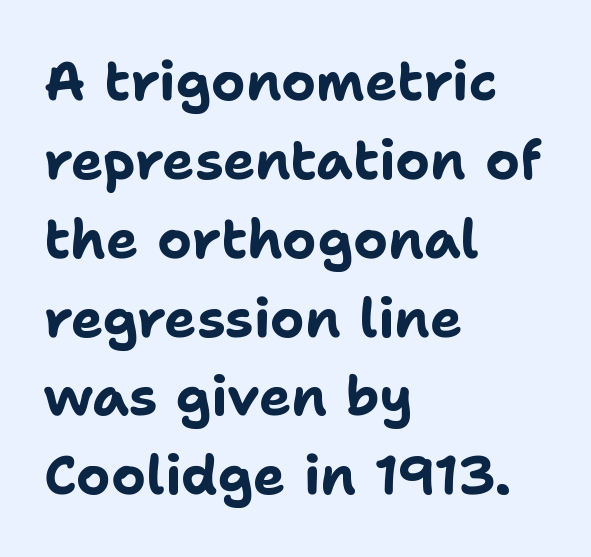
The image shows 54 px bold sans-serif type, upright; set left-aligned, normal line spacing (1.46x), normal letter spacing, not underlined; low stroke contrast and a medium x-height.
